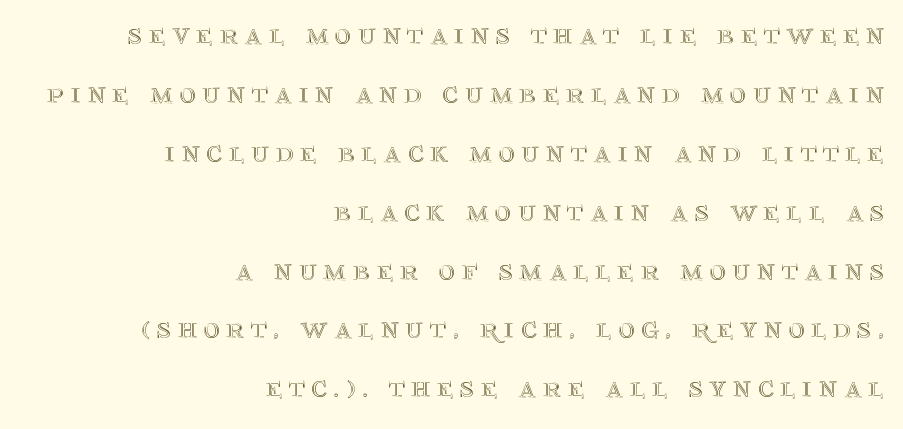
{"italic": "no", "width": "normal", "x_height": "large", "monospaced": "no", "underline": "no", "align": "right", "line_spacing": "loose", "line_spacing_ratio": 1.9, "letter_spacing": "wide", "letter_spacing_em": 0.21, "glyph_px": 31}
